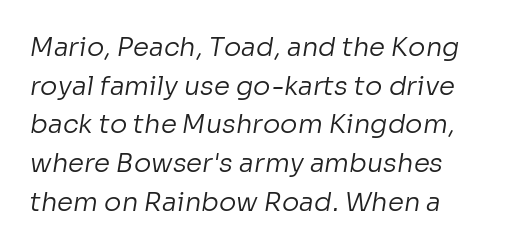
Q: Is the text bold? A: No.
Q: Is the text underlined? A: No.
Q: Is the spacing between letters normal or unusually wide? A: Normal.
Q: Is the spacing between lines tight, normal or loose? A: Normal.
